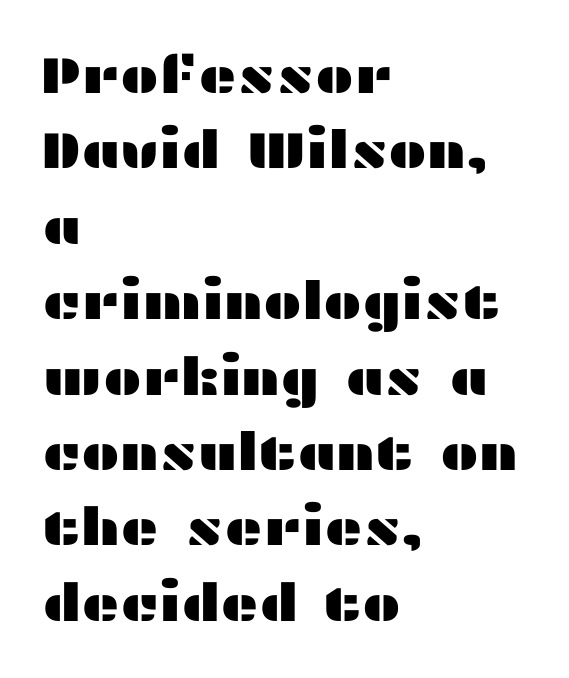
The paragraph has a hard left edge and a soft right edge. Rows of type keep a routine distance in the vertical direction. The tracking reads as untouched default to a designer's eye. The gap between lines stays unmarked. Examine the stroke ends and you'll find no serifs.
